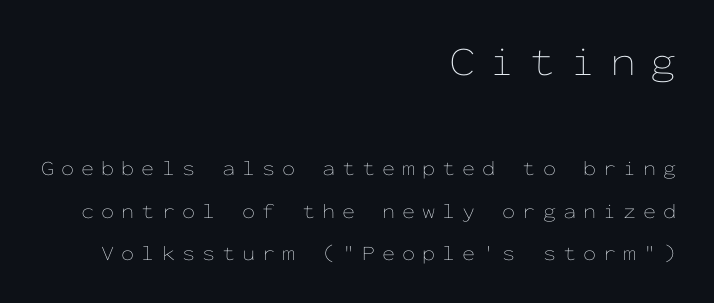
{"italic": "no", "bold": "no", "weight": "thin", "width": "wide", "stroke_contrast": "low", "x_height": "medium", "monospaced": "yes", "underline": "no", "align": "right", "line_spacing": "loose", "line_spacing_ratio": 2.02, "letter_spacing": "wide", "letter_spacing_em": 0.33, "larger_block": "first", "size_ratio": 2.0, "glyph_px": 42}
